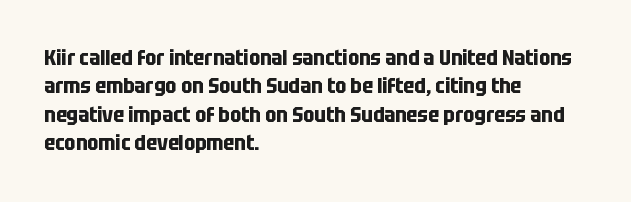
The image shows 21 px bold type, upright; set left-aligned, normal line spacing (1.35x), normal letter spacing, not underlined.
